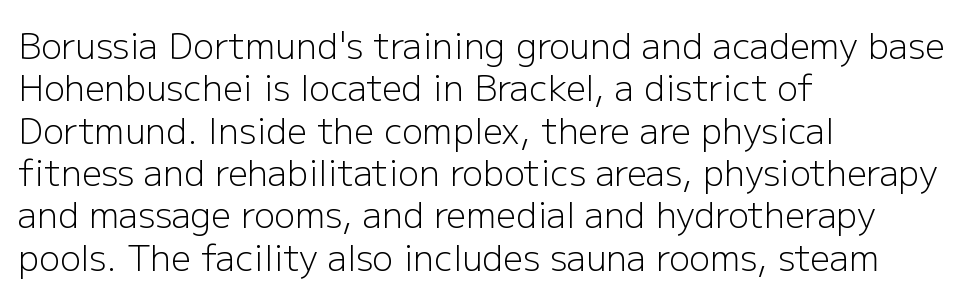
{"serif": "no", "italic": "no", "bold": "no", "weight": "light", "width": "normal", "stroke_contrast": "low", "x_height": "medium", "monospaced": "no", "underline": "no", "align": "left", "line_spacing_ratio": 1.21, "letter_spacing": "normal", "letter_spacing_em": 0.0, "glyph_px": 35}
